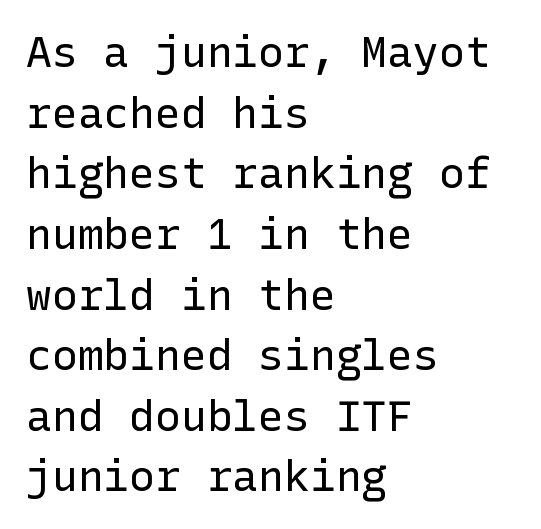
The image shows 43 px regular-weight sans-serif type, upright; set left-aligned, normal line spacing (1.41x), normal letter spacing, not underlined; low stroke contrast and a medium x-height.
